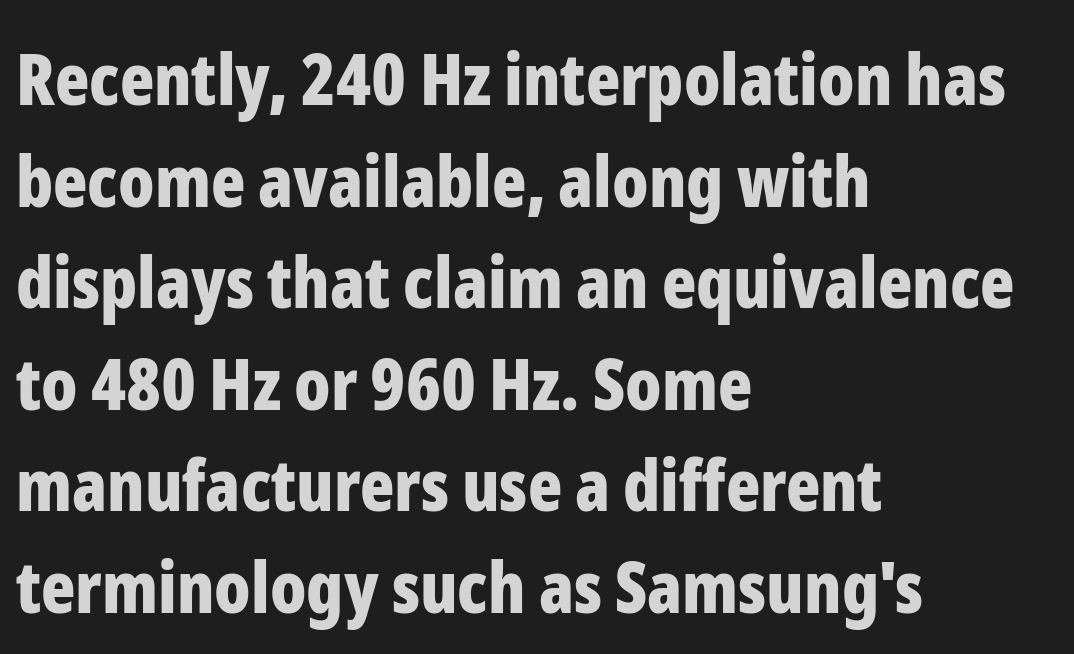
The image shows 71 px bold, condensed sans-serif type, upright; set left-aligned, normal line spacing (1.43x), normal letter spacing, not underlined; low stroke contrast and a medium x-height.
